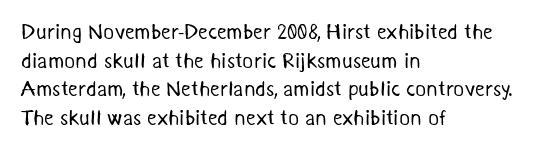
The image shows 21 px text type; set left-aligned, normal line spacing (1.36x), normal letter spacing, not underlined.
